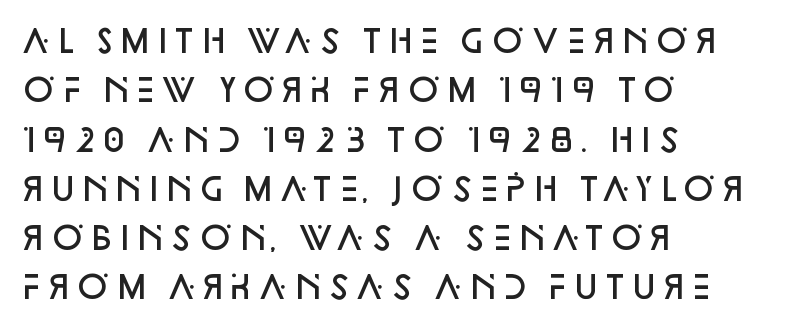
{"serif": "no", "italic": "no", "bold": "semi", "weight": "semibold", "width": "normal", "stroke_contrast": "low", "x_height": "large", "monospaced": "no", "underline": "no", "align": "left", "line_spacing": "normal", "line_spacing_ratio": 1.59, "letter_spacing": "normal", "letter_spacing_em": 0.0, "glyph_px": 31}
